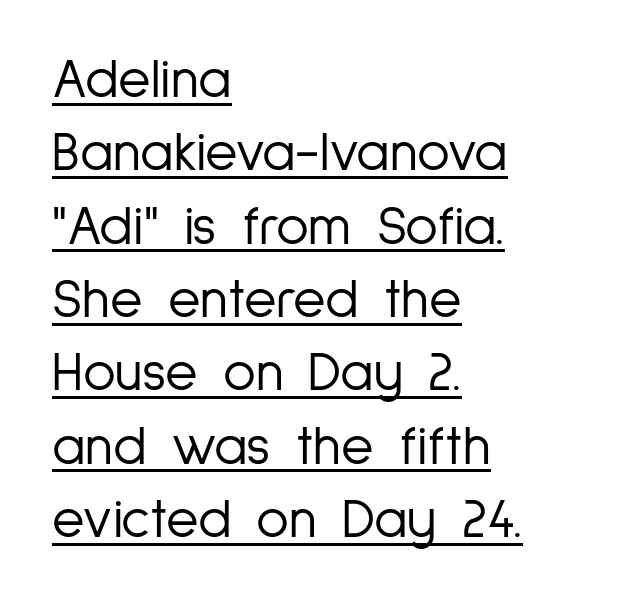
Q: Is the text bold? A: No.
Q: Is the text italic (slanted)? A: No, it is upright.
Q: Is the typeface a serif or a sans-serif typeface? A: Sans-serif.
Q: Is the text underlined? A: Yes.
Q: How is the paragraph aligned? A: Left-aligned.
Q: Is the spacing between letters normal or unusually wide? A: Normal.
Q: Is the spacing between lines tight, normal or loose? A: Normal.
Q: Width (condensed, normal, or wide)? A: Condensed.
Q: Stroke contrast? A: Low.
Q: x-height? A: Medium.
Q: Monospaced? A: No.
